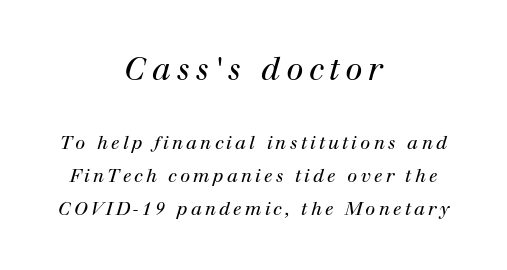
{"serif": "yes", "italic": "yes", "lean": "right", "slant_degrees": 12, "bold": "no", "weight": "regular", "width": "normal", "stroke_contrast": "high", "x_height": "medium", "monospaced": "no", "underline": "no", "align": "center", "line_spacing_ratio": 1.82, "larger_block": "first", "size_ratio": 1.72, "glyph_px": 31}
